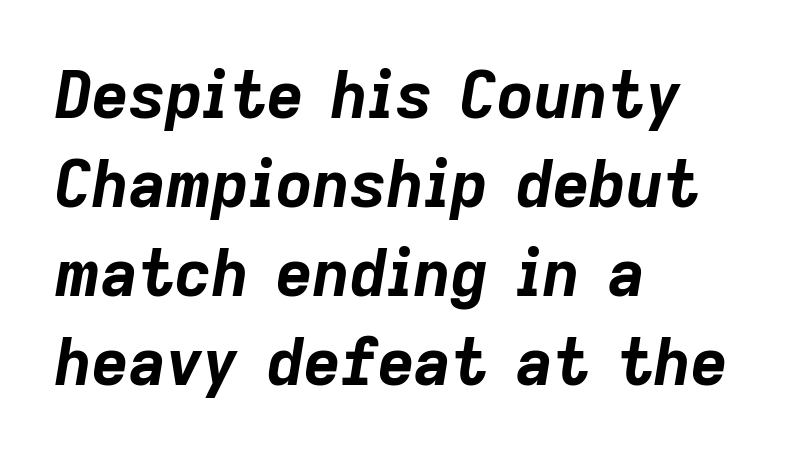
Q: Is the text bold? A: Yes.
Q: Is the text italic (slanted)? A: Yes, it leans right by about 9 degrees.
Q: Is the text underlined? A: No.
Q: How is the paragraph aligned? A: Left-aligned.
Q: Is the spacing between letters normal or unusually wide? A: Normal.
Q: Is the spacing between lines tight, normal or loose? A: Normal.
Q: Width (condensed, normal, or wide)? A: Normal.
Q: Stroke contrast? A: Low.
Q: x-height? A: Medium.
Q: Monospaced? A: No.
